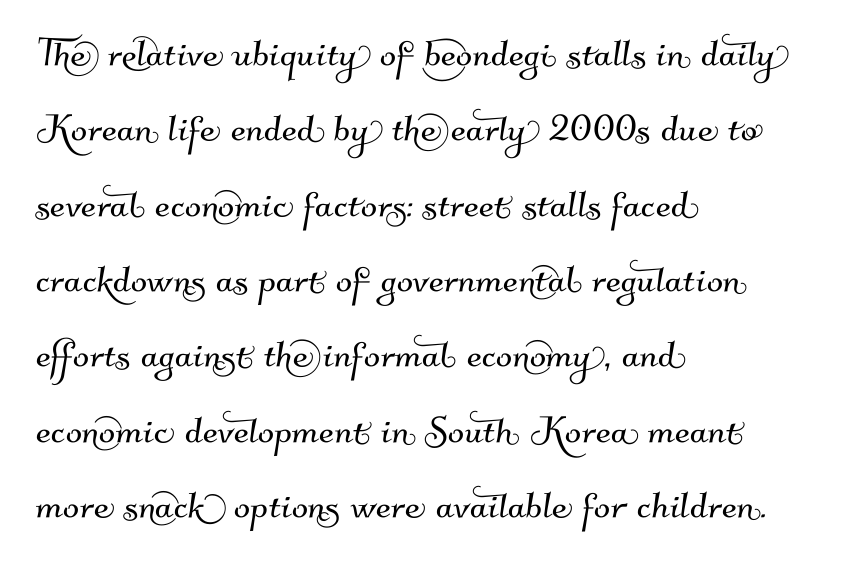
Q: Is the typeface a serif or a sans-serif typeface? A: Sans-serif.
Q: Is the text underlined? A: No.
Q: How is the paragraph aligned? A: Left-aligned.
Q: Is the spacing between letters normal or unusually wide? A: Normal.
Q: Is the spacing between lines tight, normal or loose? A: Normal.
Q: Width (condensed, normal, or wide)? A: Normal.
Q: Stroke contrast? A: Medium.
Q: x-height? A: Small.
Q: Monospaced? A: No.
